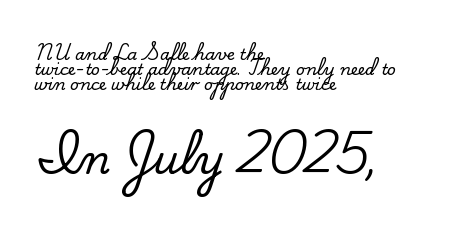
Layout note: lines flush left. Proportional: the letters do not fall into vertical columns. Honestly, the letter spacing is just normal — you wouldn't notice it. Whoever set this made the second block the dominant, larger element. Successive baselines arrive quickly, one right under another.
